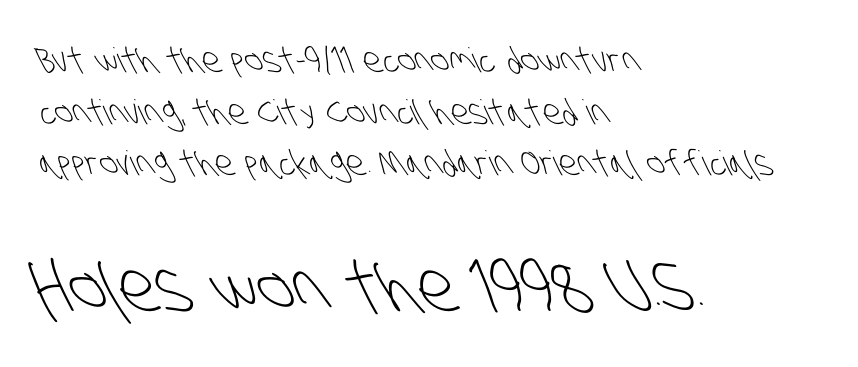
{"serif": "no", "bold": "no", "weight": "light", "width": "condensed", "stroke_contrast": "low", "x_height": "large", "monospaced": "no", "underline": "no", "align": "left", "line_spacing": "normal", "line_spacing_ratio": 1.52, "letter_spacing": "normal", "letter_spacing_em": 0.0, "larger_block": "second", "size_ratio": 2.03, "glyph_px": 69}
